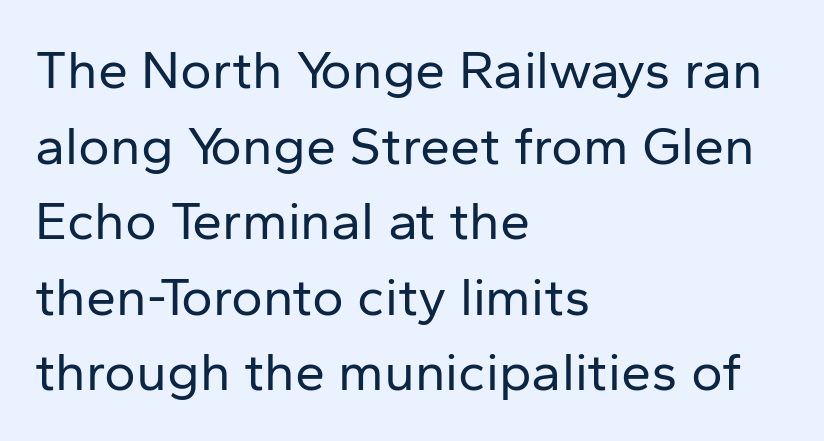
Q: Is the text bold? A: No.
Q: Is the text italic (slanted)? A: No, it is upright.
Q: Is the typeface a serif or a sans-serif typeface? A: Sans-serif.
Q: Is the text underlined? A: No.
Q: How is the paragraph aligned? A: Left-aligned.
Q: Is the spacing between letters normal or unusually wide? A: Normal.
Q: Is the spacing between lines tight, normal or loose? A: Normal.
Q: Width (condensed, normal, or wide)? A: Normal.
Q: Stroke contrast? A: Low.
Q: x-height? A: Medium.
Q: Monospaced? A: No.
